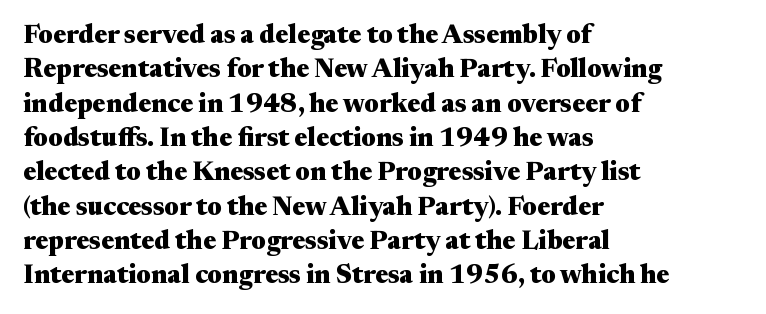
Words appear dense and cohesive because spacing is normal. Typeset ragged right — the left edge is the straight one. This sample keeps an unexceptional amount of space between lines. A clean baseline with only descenders dipping below it. Notice how thick the strokes are: this is what a full bold looks like. This is the regular roman posture of the typeface.
